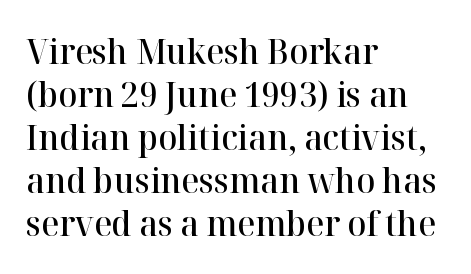
Alignment: flush left. Unmarked baselines from the first word to the last. A typesetter would call this proportional, since set widths differ per character. Rendered with straight, roman letterforms. Set as a demibold, roughly 600 on the weight scale.
